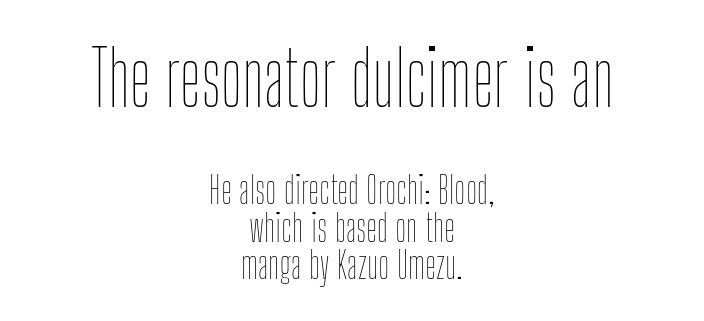
The initial chunk of copy outweighs the following chunk in type size. The whitespace from short lines is split evenly between both sides. Weight: in the light-to-regular range. Rows of type sit shoulder to shoulder in the vertical direction. Between one letter and the next there's only the usual sliver of space.
